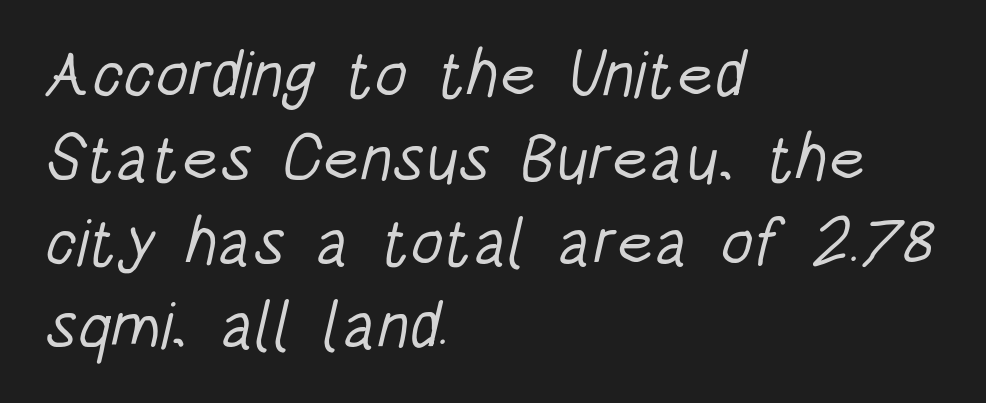
Letter spacing: default. I'd call this a sans setting — the letters go barefoot. The specimen omits any rule beneath the text block's lines. The compositor pushed each line to the left boundary.
